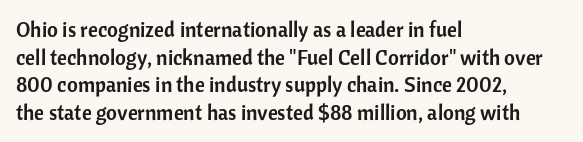
{"italic": "no", "underline": "no", "align": "left", "line_spacing": "normal", "line_spacing_ratio": 1.31, "letter_spacing": "normal", "letter_spacing_em": 0.0, "glyph_px": 21}
